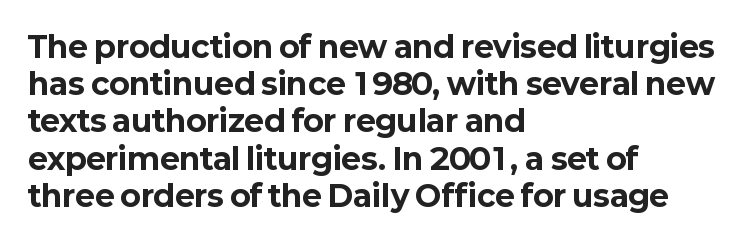
Strong, thick strokes mark this as bold type. You can tell it's not italic because the verticals are truly vertical. Unlike a traditional serif, this face leaves its strokes unadorned. Do the characters align in a grid? No, the font is proportional. Is the letter spacing exaggerated? No — it looks like the ordinary default. Bare-footed words on every line.
